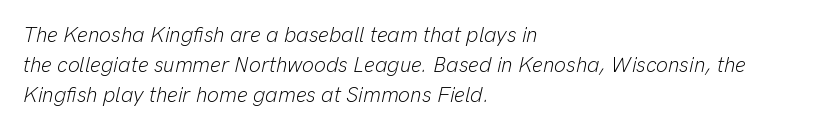
{"italic": "yes", "lean": "right", "slant_degrees": 13, "bold": "no", "underline": "no", "align": "left", "line_spacing": "normal", "line_spacing_ratio": 1.44, "letter_spacing": "normal", "letter_spacing_em": 0.0, "glyph_px": 21}
